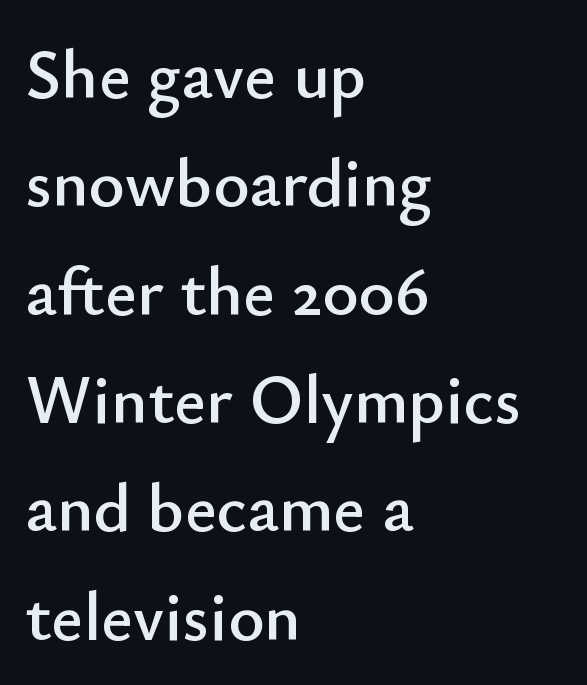
Q: Is the text italic (slanted)? A: No, it is upright.
Q: Is the typeface a serif or a sans-serif typeface? A: Sans-serif.
Q: Is the text underlined? A: No.
Q: How is the paragraph aligned? A: Left-aligned.
Q: Is the spacing between letters normal or unusually wide? A: Normal.
Q: Is the spacing between lines tight, normal or loose? A: Normal.
Q: Width (condensed, normal, or wide)? A: Normal.
Q: Stroke contrast? A: Low.
Q: x-height? A: Small.
Q: Monospaced? A: No.
